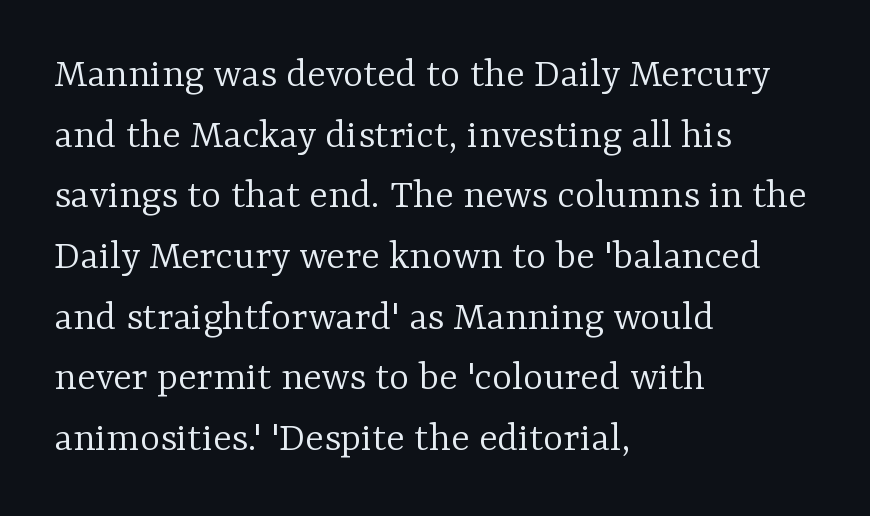
Q: Is the text bold? A: No.
Q: Is the text italic (slanted)? A: No, it is upright.
Q: Is the typeface a serif or a sans-serif typeface? A: Serif.
Q: Is the text underlined? A: No.
Q: How is the paragraph aligned? A: Left-aligned.
Q: Is the spacing between letters normal or unusually wide? A: Normal.
Q: Is the spacing between lines tight, normal or loose? A: Normal.
Q: Width (condensed, normal, or wide)? A: Normal.
Q: Stroke contrast? A: Low.
Q: x-height? A: Medium.
Q: Monospaced? A: No.
